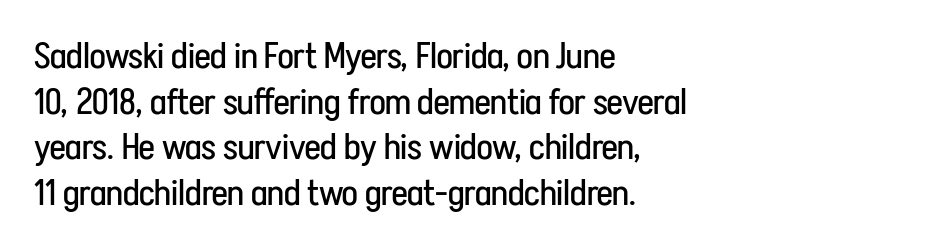
A bare baseline throughout the passage. Quick note: not italic, upright. This sample has the flowing, uneven cadence of proportional lettering. This sample uses a sans-serif face. Tracking here is standard; glyphs follow each other at the usual distance. Line starts are locked; line ends wander.
